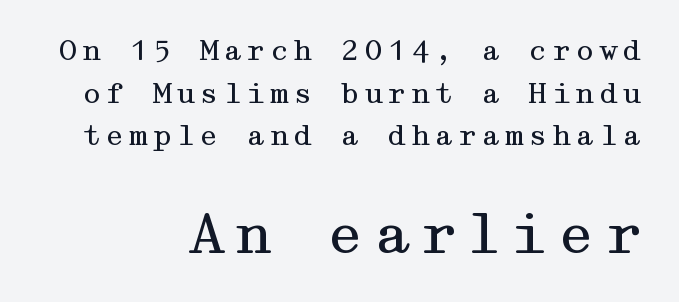
Q: Is the text bold? A: No.
Q: Is the text italic (slanted)? A: No, it is upright.
Q: Is the typeface a serif or a sans-serif typeface? A: Serif.
Q: Is the text underlined? A: No.
Q: How is the paragraph aligned? A: Right-aligned.
Q: Is the spacing between lines tight, normal or loose? A: Normal.
Q: Which block of text is set in a larger size, the first (top) or the second (bottom)? A: The second (bottom) one.
Q: Width (condensed, normal, or wide)? A: Wide.
Q: Stroke contrast? A: Medium.
Q: x-height? A: Medium.
